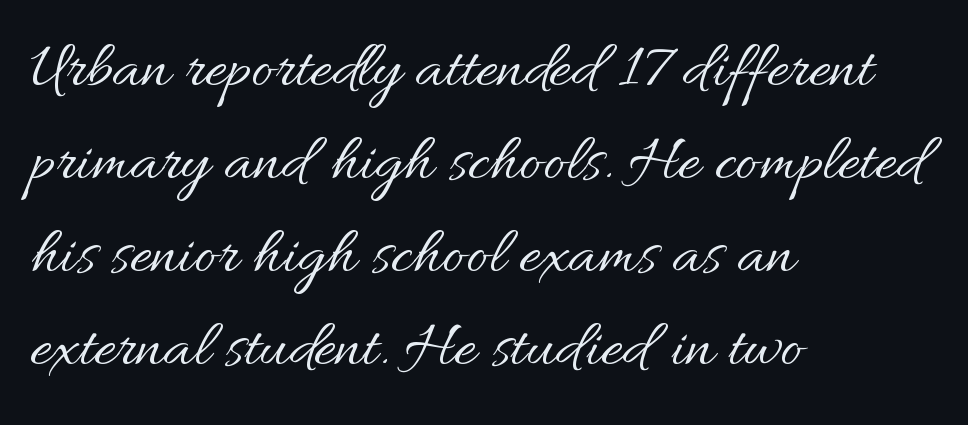
{"bold": "no", "weight": "regular", "width": "normal", "stroke_contrast": "medium", "x_height": "small", "monospaced": "no", "underline": "no", "align": "left", "line_spacing": "normal", "line_spacing_ratio": 1.39, "letter_spacing": "normal", "letter_spacing_em": 0.0, "glyph_px": 67}
